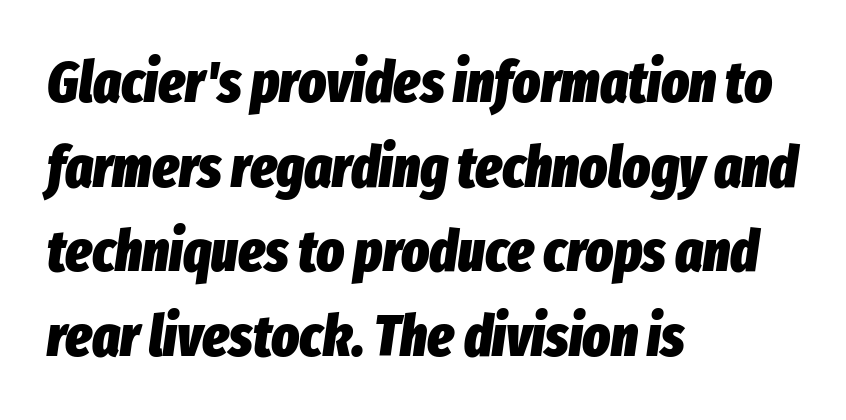
{"italic": "yes", "lean": "right", "slant_degrees": 8, "bold": "yes", "weight": "heavy", "width": "condensed", "stroke_contrast": "low", "x_height": "medium", "monospaced": "no", "underline": "no", "align": "left", "line_spacing": "normal", "line_spacing_ratio": 1.46, "letter_spacing": "normal", "letter_spacing_em": 0.0, "glyph_px": 58}
